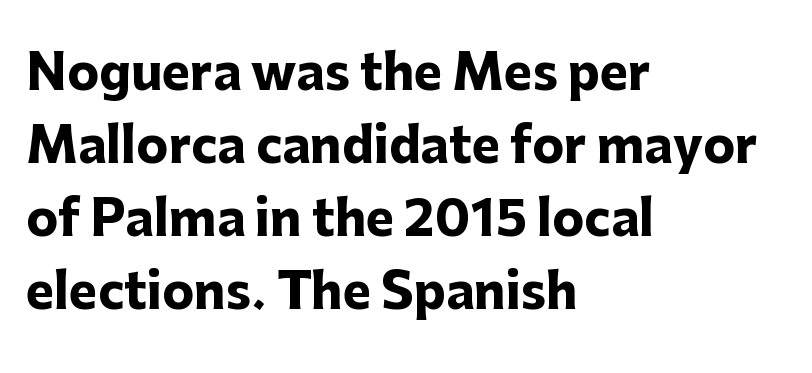
The letters stand straight up with perfectly vertical stems. The gap between lines stays unmarked. A classic flush-left, rag-right setting is used for this passage. The type family on display is of the sans-serif kind. Pretty heavy lettering here — definitely bold. Honestly, the row spacing looks completely unremarkable.
